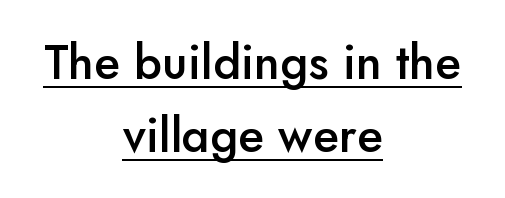
This is underlined copy, the kind a proofreader might mark for attention. The glyphs in this specimen are sans serif. Think of a printed novel: that variable character pitch is what you see here. The letters stand straight up with perfectly vertical stems. Words appear dense and cohesive because spacing is normal. Quick note: interline space is typical.
